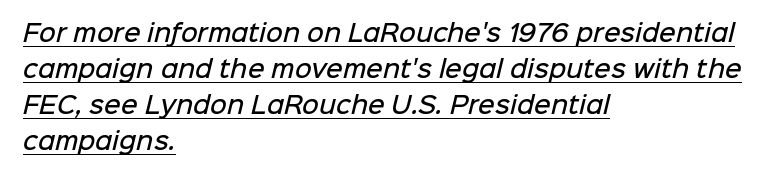
The image shows 23 px text type; set left-aligned, normal line spacing (1.56x), normal letter spacing, underlined.
